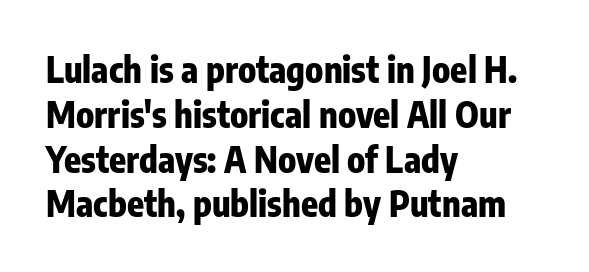
{"serif": "no", "italic": "no", "bold": "yes", "weight": "heavy", "width": "condensed", "stroke_contrast": "low", "x_height": "medium", "monospaced": "no", "underline": "no", "align": "left", "line_spacing": "normal", "line_spacing_ratio": 1.28, "letter_spacing": "normal", "letter_spacing_em": 0.0, "glyph_px": 35}
